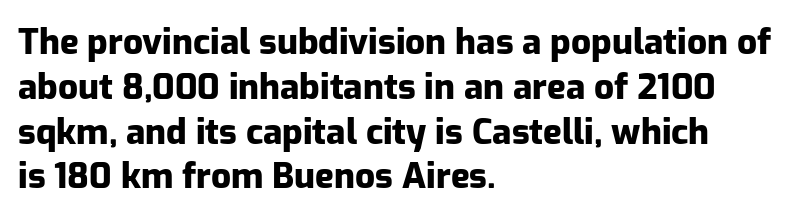
Q: Is the text bold? A: Yes.
Q: Is the text italic (slanted)? A: No, it is upright.
Q: Is the typeface a serif or a sans-serif typeface? A: Sans-serif.
Q: Is the text underlined? A: No.
Q: How is the paragraph aligned? A: Left-aligned.
Q: Is the spacing between letters normal or unusually wide? A: Normal.
Q: Is the spacing between lines tight, normal or loose? A: Normal.
Q: Width (condensed, normal, or wide)? A: Normal.
Q: Stroke contrast? A: Low.
Q: x-height? A: Medium.
Q: Monospaced? A: No.
